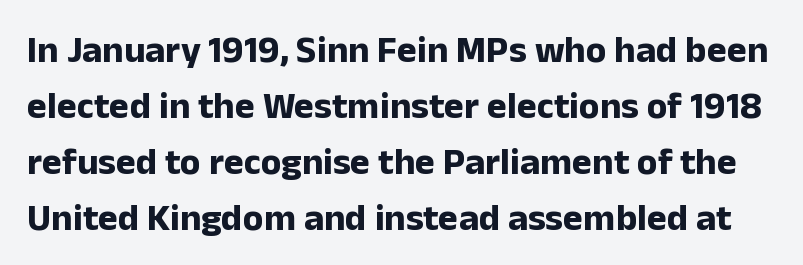
Each letter keeps its own natural width here, so spacing adapts to shape. In terms of letterspacing, this is plain default setting. What's the leading like? Ordinary, nothing unusual. Characters remain perfectly vertical along every line. Underlining? Definitely not there.
